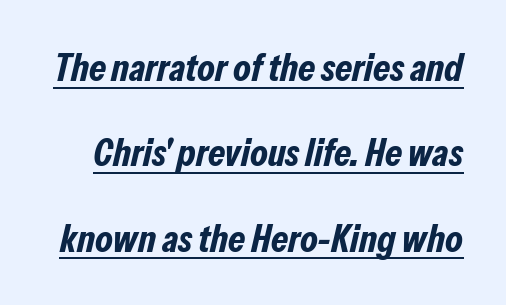
Q: Is the text bold? A: Yes.
Q: Is the text italic (slanted)? A: Yes, it leans right by about 13 degrees.
Q: Is the text underlined? A: Yes.
Q: Is the spacing between letters normal or unusually wide? A: Normal.
Q: Is the spacing between lines tight, normal or loose? A: Loose.
Q: Width (condensed, normal, or wide)? A: Condensed.
Q: Stroke contrast? A: Low.
Q: x-height? A: Medium.
Q: Monospaced? A: No.
